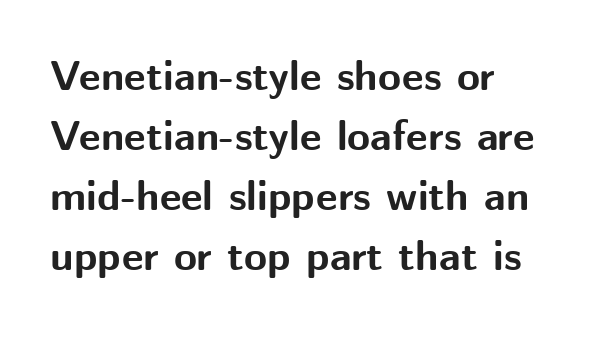
Q: Is the text bold? A: Yes.
Q: Is the text italic (slanted)? A: No, it is upright.
Q: Is the typeface a serif or a sans-serif typeface? A: Sans-serif.
Q: Is the text underlined? A: No.
Q: How is the paragraph aligned? A: Left-aligned.
Q: Is the spacing between letters normal or unusually wide? A: Normal.
Q: Is the spacing between lines tight, normal or loose? A: Normal.
Q: Width (condensed, normal, or wide)? A: Normal.
Q: Stroke contrast? A: Medium.
Q: x-height? A: Medium.
Q: Monospaced? A: No.
